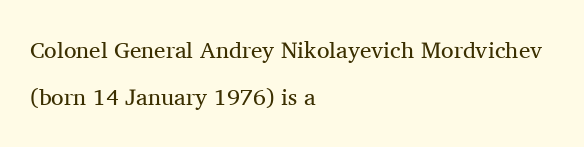
{"italic": "no", "bold": "no", "underline": "no", "align": "left", "line_spacing": "loose", "line_spacing_ratio": 2.05, "letter_spacing": "normal", "letter_spacing_em": 0.0, "glyph_px": 23}
